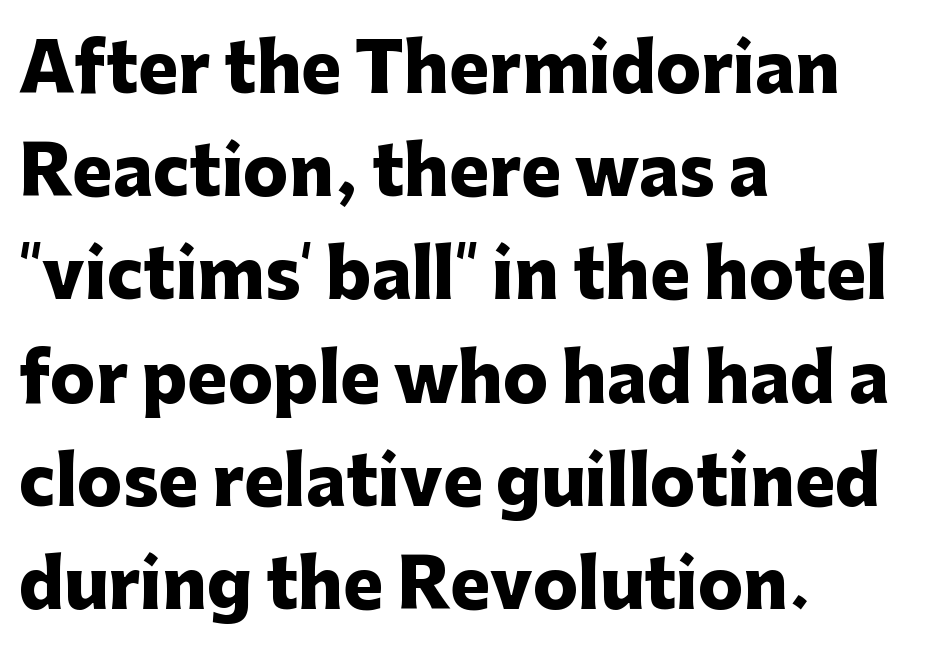
The image shows 67 px heavy sans-serif type, upright; set left-aligned, normal line spacing (1.54x), normal letter spacing, not underlined; low stroke contrast and a medium x-height.
